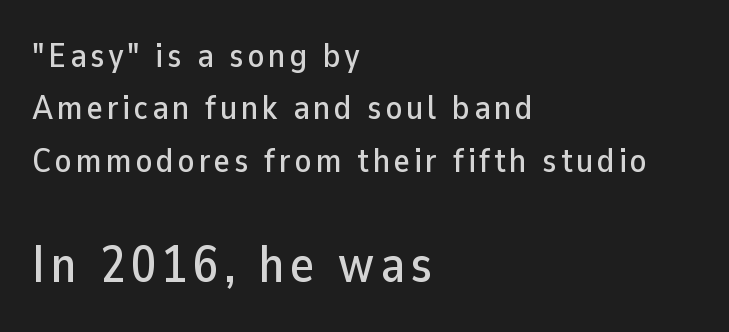
Q: Is the text italic (slanted)? A: No, it is upright.
Q: Is the typeface a serif or a sans-serif typeface? A: Sans-serif.
Q: Is the text underlined? A: No.
Q: How is the paragraph aligned? A: Left-aligned.
Q: Is the spacing between lines tight, normal or loose? A: Normal.
Q: Which block of text is set in a larger size, the first (top) or the second (bottom)? A: The second (bottom) one.
Q: Width (condensed, normal, or wide)? A: Normal.
Q: Stroke contrast? A: Low.
Q: x-height? A: Medium.
Q: Monospaced? A: No.
